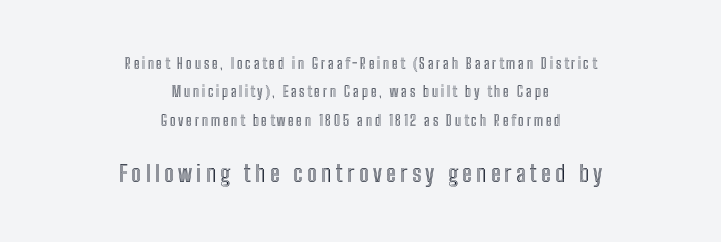
Q: Is the text italic (slanted)? A: No, it is upright.
Q: Is the text underlined? A: No.
Q: How is the paragraph aligned? A: Centered.
Q: Is the spacing between lines tight, normal or loose? A: Loose.
Q: Which block of text is set in a larger size, the first (top) or the second (bottom)? A: The second (bottom) one.
